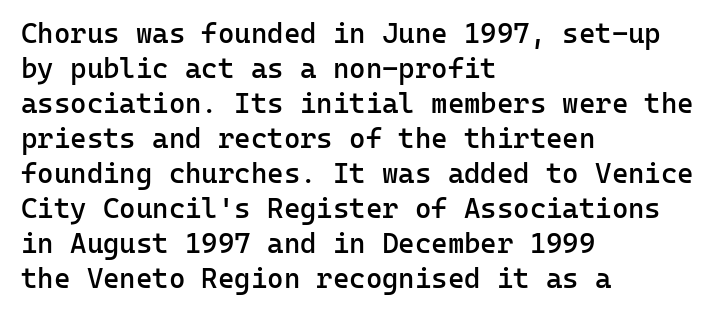
{"serif": "no", "italic": "no", "bold": "semi", "weight": "semibold", "width": "normal", "stroke_contrast": "low", "x_height": "medium", "monospaced": "yes", "underline": "no", "align": "left", "line_spacing": "normal", "line_spacing_ratio": 1.25, "letter_spacing": "normal", "letter_spacing_em": 0.0, "glyph_px": 28}
